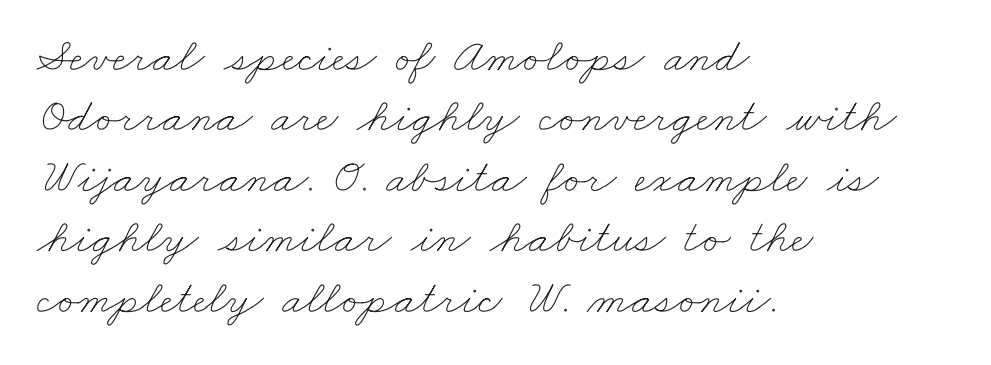
Underlining? Definitely not there. Caption: multi-line text, flush left, ragged right. Compared with typical paragraphs, the rows here are spaced about the same. Is the stroke heavy? The answer is a plain regular-or-lighter.
